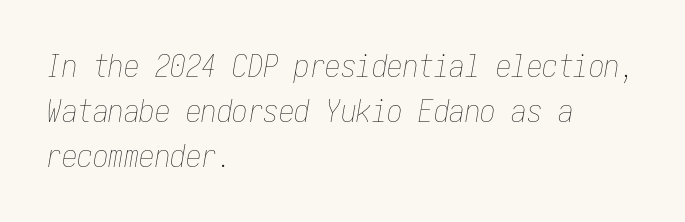
The image shows 31 px thin, condensed type, italic (leaning right); set left-aligned, normal line spacing (1.45x), normal letter spacing, not underlined; low stroke contrast and a medium x-height.
